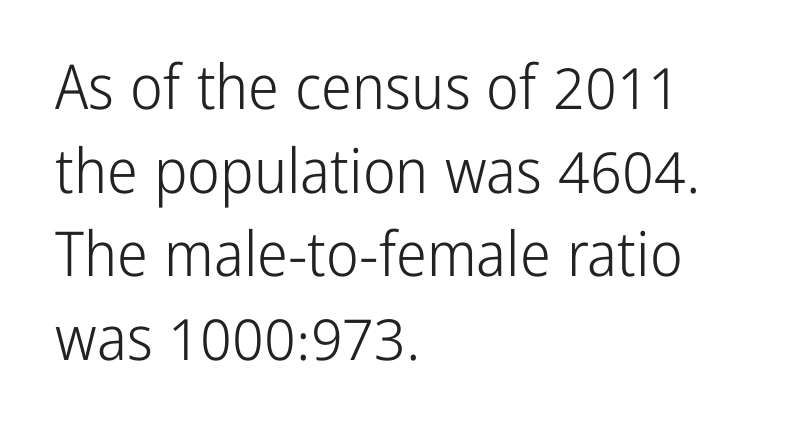
Q: Is the text bold? A: No.
Q: Is the text italic (slanted)? A: No, it is upright.
Q: Is the typeface a serif or a sans-serif typeface? A: Sans-serif.
Q: Is the text underlined? A: No.
Q: How is the paragraph aligned? A: Left-aligned.
Q: Is the spacing between letters normal or unusually wide? A: Normal.
Q: Is the spacing between lines tight, normal or loose? A: Normal.
Q: Width (condensed, normal, or wide)? A: Condensed.
Q: Stroke contrast? A: Low.
Q: x-height? A: Medium.
Q: Monospaced? A: No.
